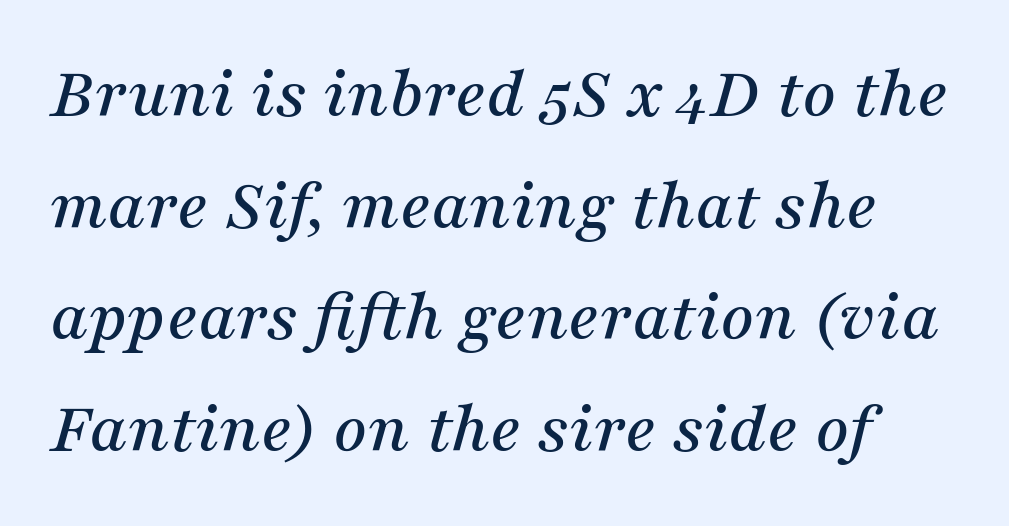
{"serif": "yes", "italic": "yes", "lean": "right", "slant_degrees": 16, "width": "normal", "stroke_contrast": "medium", "x_height": "medium", "monospaced": "no", "underline": "no", "line_spacing": "normal", "line_spacing_ratio": 1.51, "letter_spacing": "normal", "letter_spacing_em": 0.0, "glyph_px": 74}
